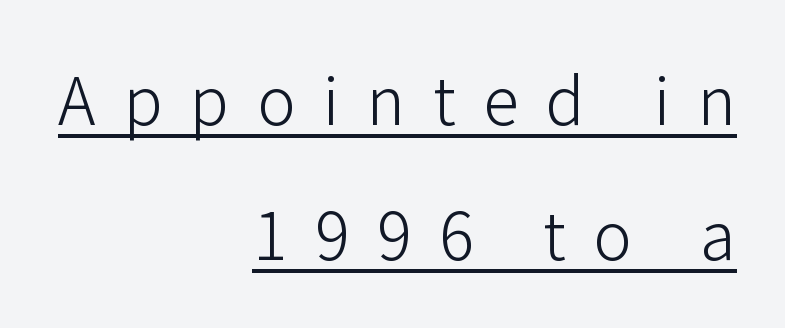
The image shows 65 px light sans-serif type, upright; set right-aligned, loose line spacing (2.07x), unusually wide letter spacing (+0.42 em), underlined; low stroke contrast and a medium x-height.
